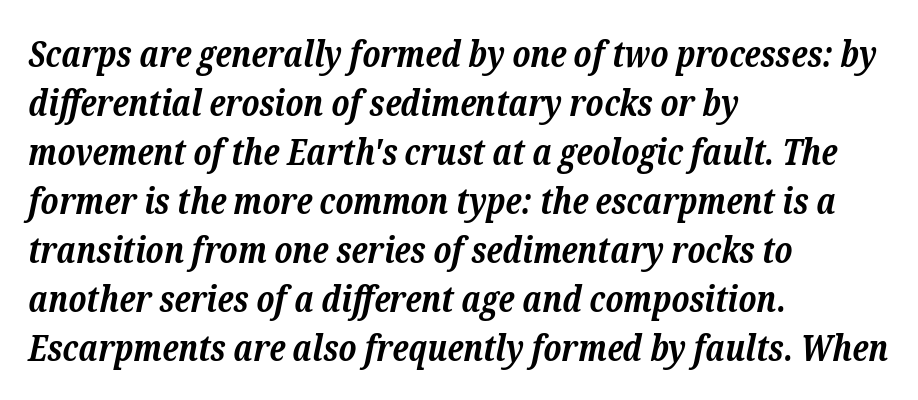
These lines keep a tight, regular rhythm from letter to letter. Character widths vary here, with narrow letters taking less room than wide ones. This rendering features lettering with no underline. You can tell it's italic because the verticals aren't actually vertical. Check where the strokes stop: tiny serifs finish them off.
